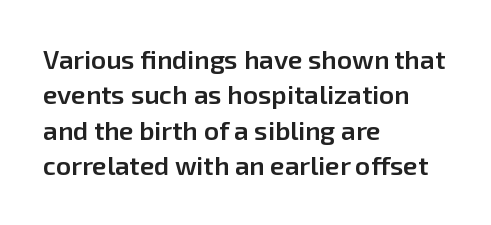
Quick note: underline off. Is the letter spacing exaggerated? No — it looks like the ordinary default. Each new line begins a customary step beneath the previous one. Its strokes are somewhat broadened, the hallmark of semibold type.
